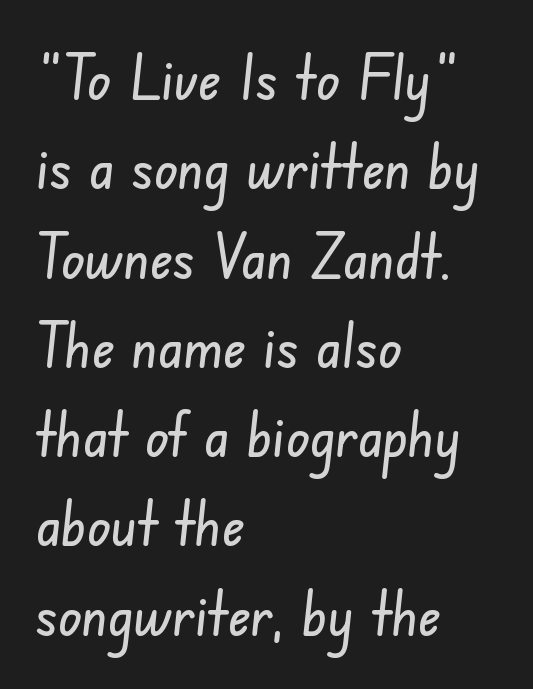
Normally led — the rows are evenly, conventionally spaced. This sample uses a sans-serif face. The type is set solid horizontally, with unmodified tracking. Proportional: the letters do not fall into vertical columns.
